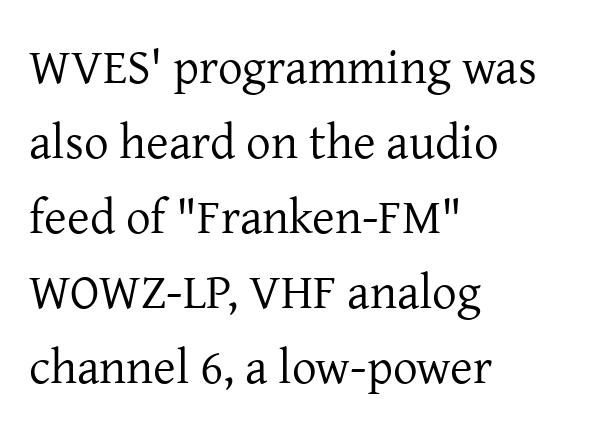
Posture: vertical. Letter spacing: default. Every row of glyphs begins at an identical x-position on the left. The cut favours lightness, reaching ordinary text weight at its darkest.
